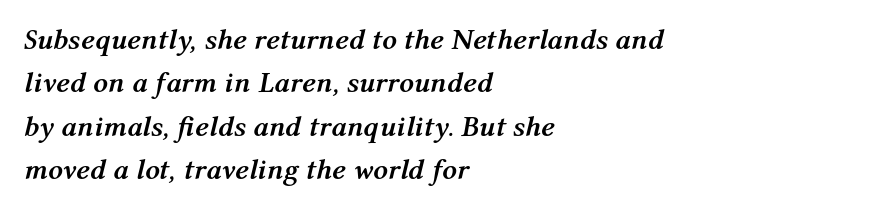
{"italic": "yes", "lean": "right", "slant_degrees": 12, "bold": "yes", "weight": "semibold", "width": "normal", "stroke_contrast": "medium", "x_height": "medium", "monospaced": "no", "underline": "no", "align": "left", "line_spacing": "normal", "line_spacing_ratio": 1.5, "letter_spacing": "normal", "letter_spacing_em": 0.0, "glyph_px": 29}
